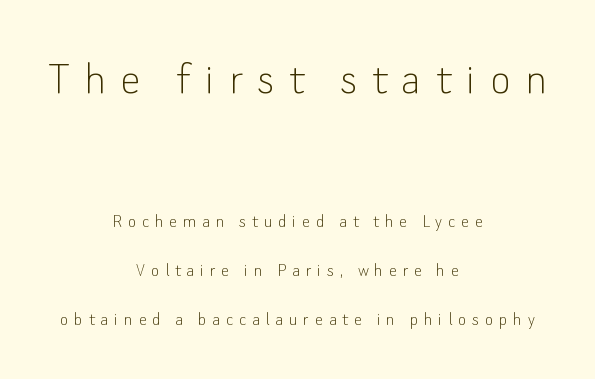
{"serif": "no", "italic": "no", "bold": "no", "weight": "thin", "width": "normal", "stroke_contrast": "low", "x_height": "small", "monospaced": "no", "underline": "no", "align": "center", "line_spacing": "loose", "line_spacing_ratio": 2.43, "letter_spacing": "wide", "letter_spacing_em": 0.29, "larger_block": "first", "size_ratio": 2.5, "glyph_px": 50}
